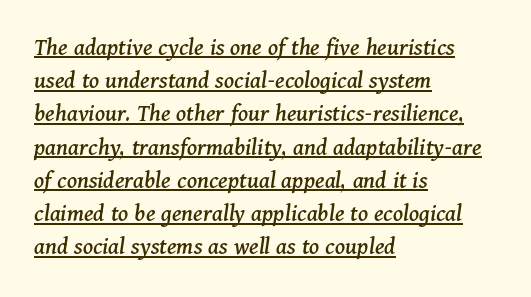
In designer terms, the underline attribute is active on this setting. The ragged edge is on the right, which tells us the setting is flush left. A typesetter would call this leading conventional body-copy spacing. Compared with typical body copy, the letter spacing here is the same. It's the slanting kind of type.
